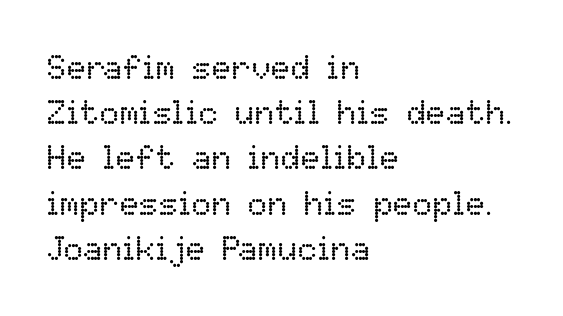
{"italic": "no", "bold": "no", "weight": "regular", "width": "normal", "stroke_contrast": "low", "x_height": "medium", "monospaced": "no", "underline": "no", "align": "left", "line_spacing": "normal", "line_spacing_ratio": 1.37, "letter_spacing": "normal", "letter_spacing_em": 0.0, "glyph_px": 33}
